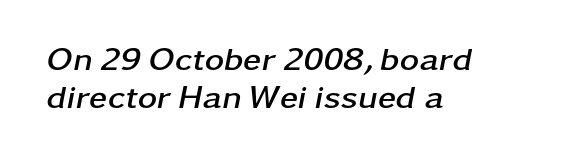
Leftover space on each line is placed entirely after the last word. Reading down the column, the eye jumps only a short way to each next line. Style check: oblique. Check the space under the baseline: it is left empty. Standard letterfit; no display-style spreading of the glyphs. These lines are rendered in a variable-pitch font.
